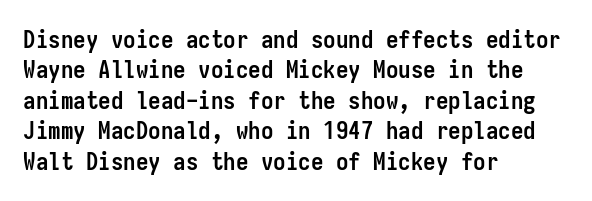
{"italic": "no", "bold": "yes", "underline": "no", "align": "left", "line_spacing_ratio": 1.22, "letter_spacing": "normal", "letter_spacing_em": 0.0, "glyph_px": 25}
